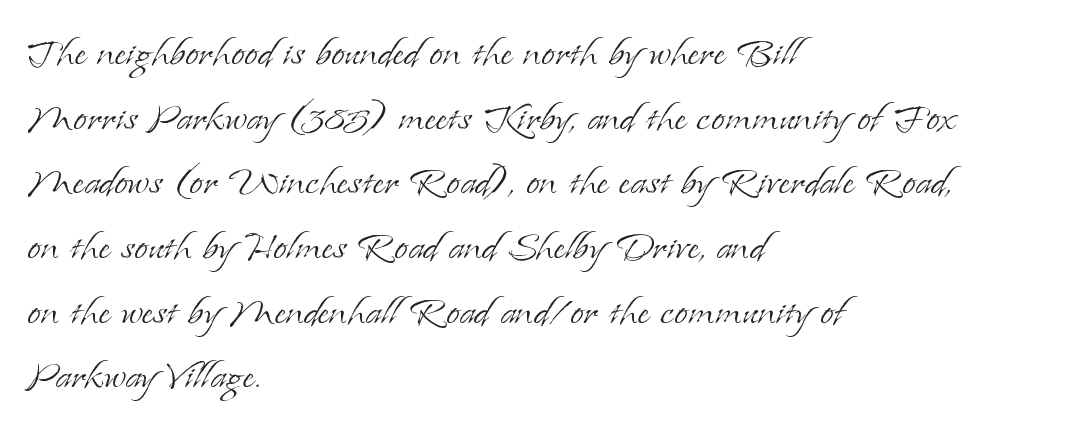
A serif font was chosen for this passage. Descenders hang freely into open space. A typesetter would call this proportional, since set widths differ per character. Teacher's note: observe the even left margin — that is flush-left alignment. Weight class: somewhere from thin through regular.
